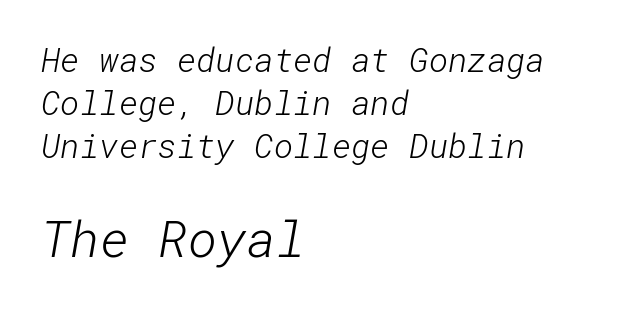
The image shows 50 px light sans-serif type; set left-aligned, normal line spacing (1.3x), normal letter spacing, not underlined; the second (bottom) block is 1.52x larger; low stroke contrast and a medium x-height.
